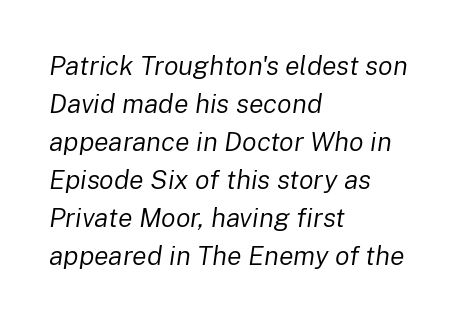
{"italic": "yes", "lean": "right", "slant_degrees": 8, "bold": "no", "underline": "no", "align": "left", "line_spacing": "normal", "line_spacing_ratio": 1.41, "letter_spacing": "normal", "letter_spacing_em": 0.0, "glyph_px": 27}
